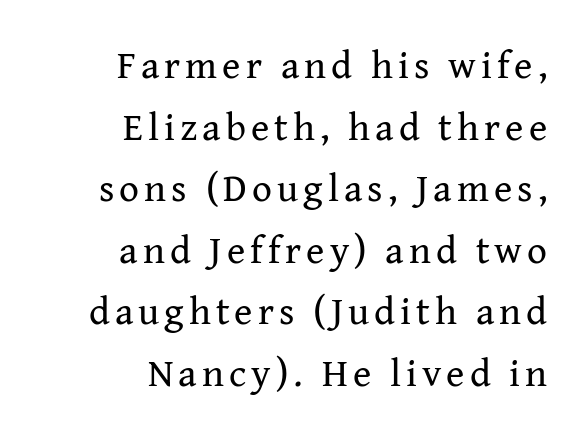
Q: Is the text bold? A: No.
Q: Is the text italic (slanted)? A: No, it is upright.
Q: Is the typeface a serif or a sans-serif typeface? A: Serif.
Q: Is the text underlined? A: No.
Q: How is the paragraph aligned? A: Right-aligned.
Q: Is the spacing between lines tight, normal or loose? A: Normal.
Q: Width (condensed, normal, or wide)? A: Normal.
Q: Stroke contrast? A: Medium.
Q: x-height? A: Medium.
Q: Monospaced? A: No.
